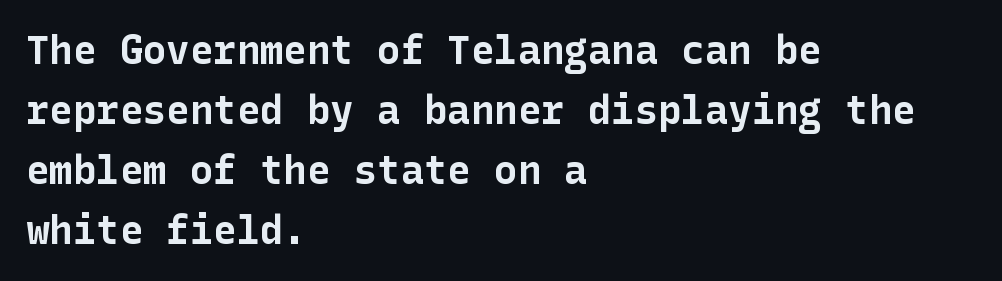
This rendering features lettering with no underline. How heavy is the stroke? Heavy — this is a bold. Leading: standard. Look at the tracking — it's just the regular setting, nothing added. The type family on display is of the sans-serif kind.
